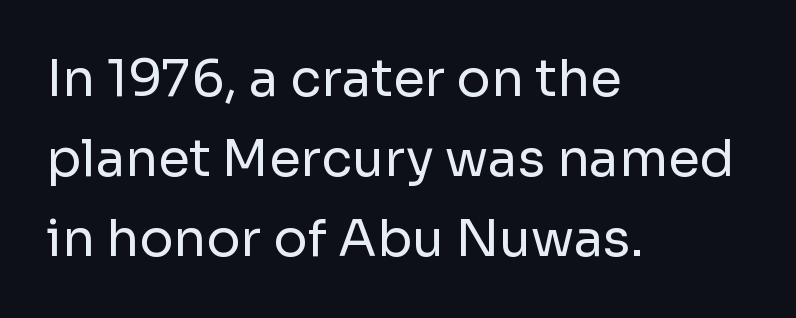
Left-aligned paragraph, ragged on the right. The line texture is even and compact thanks to regular tracking. Does the leading feel generous? No, just average. The letters carry no serifs — their stems end cleanly without finishing strokes. Bold? No — there's no thickening of the strokes.
